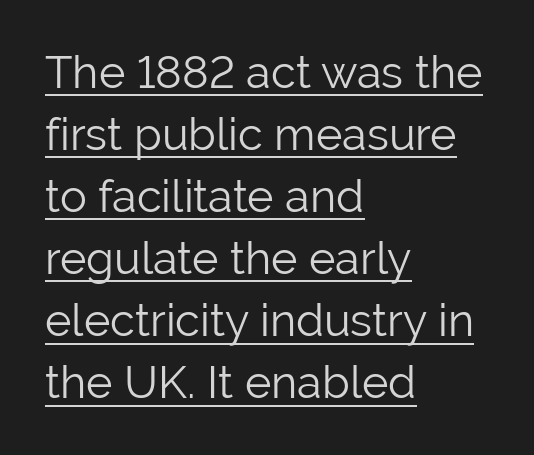
The image shows 45 px light sans-serif type, upright; set left-aligned, normal line spacing (1.38x), normal letter spacing, underlined; low stroke contrast and a medium x-height.
